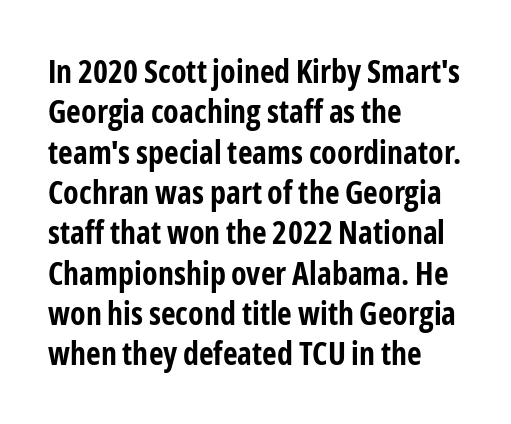
Q: Is the text bold? A: Yes.
Q: Is the text italic (slanted)? A: No, it is upright.
Q: Is the typeface a serif or a sans-serif typeface? A: Sans-serif.
Q: Is the text underlined? A: No.
Q: How is the paragraph aligned? A: Left-aligned.
Q: Is the spacing between letters normal or unusually wide? A: Normal.
Q: Is the spacing between lines tight, normal or loose? A: Normal.
Q: Width (condensed, normal, or wide)? A: Condensed.
Q: Stroke contrast? A: Low.
Q: x-height? A: Medium.
Q: Monospaced? A: No.
